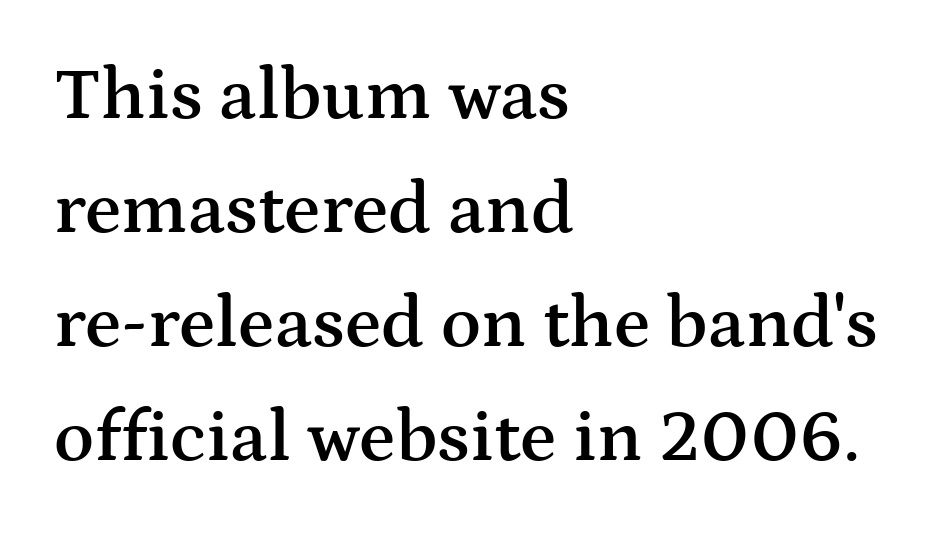
The type family on display is of the serif kind. Does the leading feel generous? No, just average. Varying glyph widths throughout — classic text-font behaviour. Any mark beneath the type? The region is blank. Ordinary non-slanted type is in use. A semibold gives these letters moderate extra thickness, short of bold.
